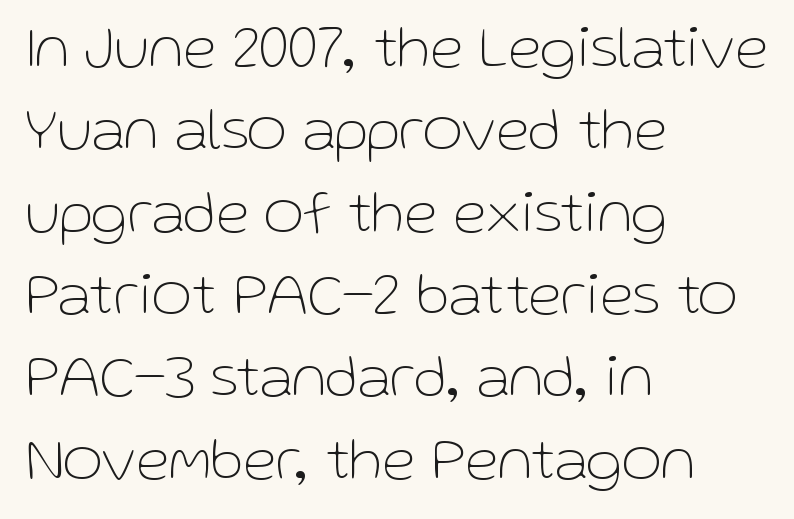
{"serif": "no", "italic": "no", "bold": "no", "weight": "thin", "width": "normal", "stroke_contrast": "low", "x_height": "medium", "monospaced": "no", "underline": "no", "align": "left", "line_spacing": "normal", "line_spacing_ratio": 1.35, "letter_spacing": "normal", "letter_spacing_em": 0.0, "glyph_px": 61}
